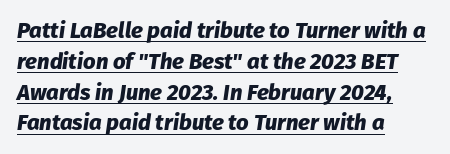
The image shows 22 px bold type, italic (leaning right); set left-aligned, normal line spacing (1.4x), normal letter spacing, underlined.
